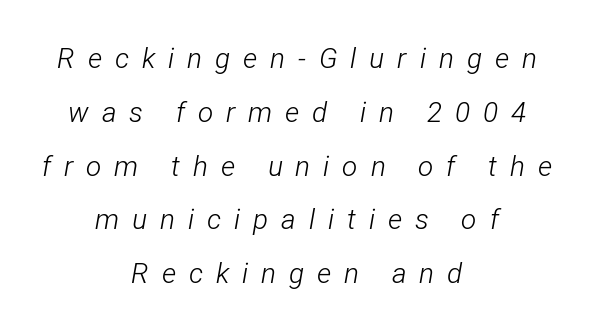
The image shows 28 px light, condensed type, italic (leaning right); set centered, loose line spacing (1.92x), unusually wide letter spacing (+0.46 em), not underlined; low stroke contrast and a medium x-height.
